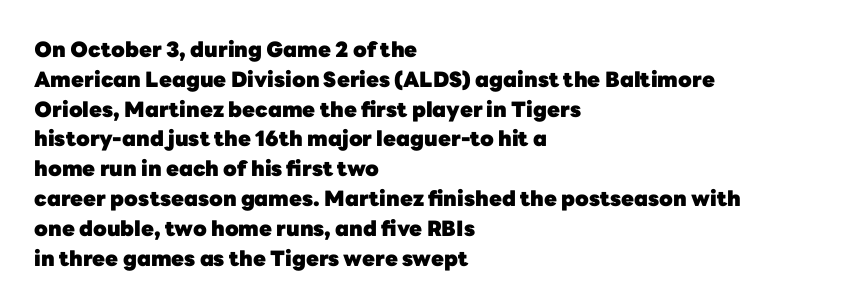
A bare baseline throughout the passage. Heavy-handed strokes throughout: this text is bold. Style check: upright. The setting favours the left margin, as ordinary paragraphs usually do. How are the letters spaced? Ordinarily, with no added tracking.
